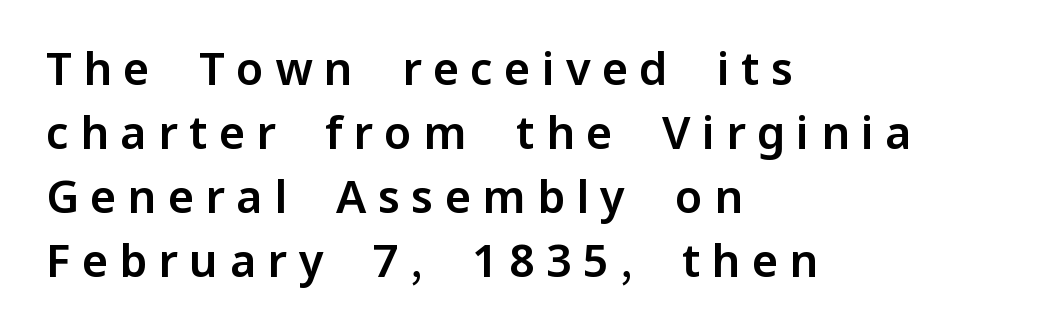
Q: Is the text italic (slanted)? A: No, it is upright.
Q: Is the typeface a serif or a sans-serif typeface? A: Sans-serif.
Q: Is the text underlined? A: No.
Q: How is the paragraph aligned? A: Left-aligned.
Q: Is the spacing between letters normal or unusually wide? A: Unusually wide.
Q: Is the spacing between lines tight, normal or loose? A: Normal.
Q: Width (condensed, normal, or wide)? A: Normal.
Q: Stroke contrast? A: Low.
Q: x-height? A: Medium.
Q: Monospaced? A: No.
